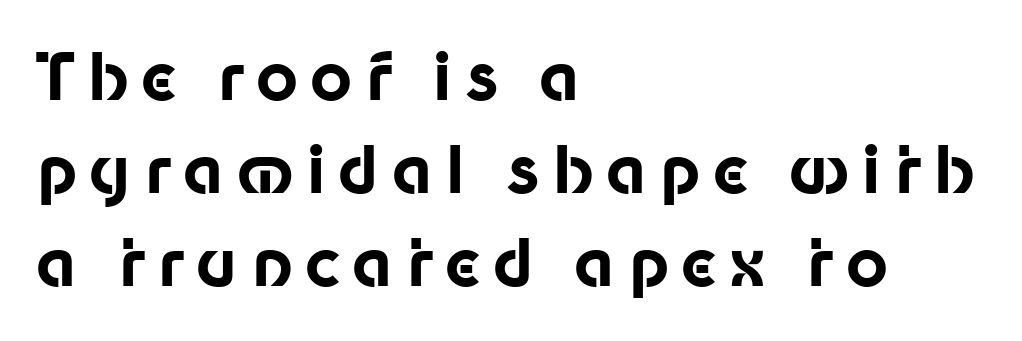
{"serif": "no", "italic": "no", "bold": "yes", "weight": "bold", "width": "normal", "stroke_contrast": "low", "x_height": "medium", "monospaced": "no", "underline": "no", "align": "left", "line_spacing": "normal", "line_spacing_ratio": 1.43, "glyph_px": 65}
